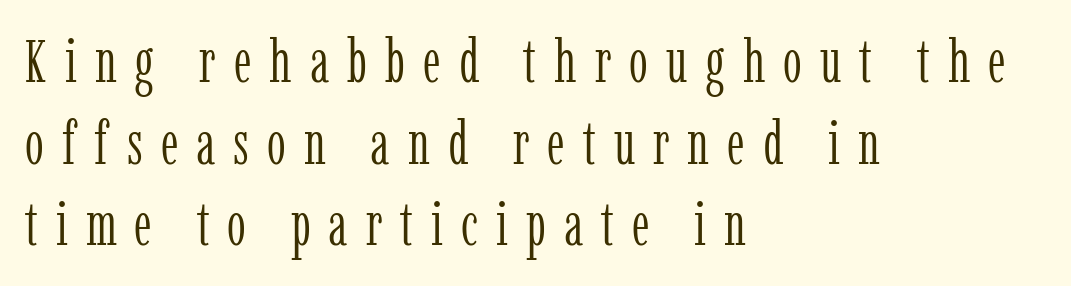
The image shows 60 px light, condensed serif type, upright; set left-aligned, normal line spacing (1.36x), unusually wide letter spacing (+0.3 em), not underlined; low stroke contrast and a medium x-height.
